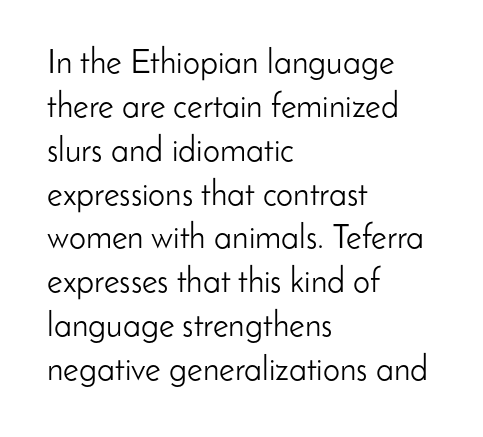
The passage shown is not bold in any degree. Every character sits straight up, as roman type does. Baseline-to-baseline distance is the conventional proportion of letter height. The rendering uses natural spacing where letterforms have individual widths. Plain, unruled lines of type.
